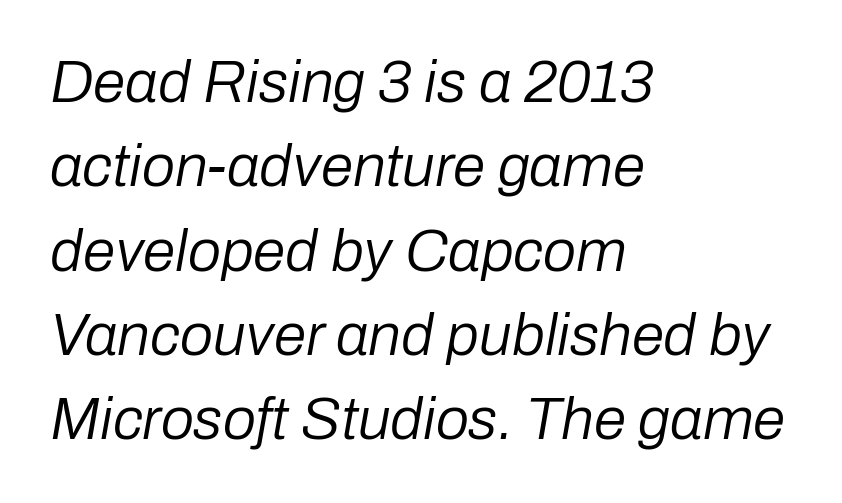
{"italic": "yes", "lean": "right", "slant_degrees": 10, "bold": "no", "weight": "regular", "width": "normal", "stroke_contrast": "low", "x_height": "medium", "monospaced": "no", "underline": "no", "align": "left", "line_spacing": "normal", "line_spacing_ratio": 1.43, "letter_spacing": "normal", "letter_spacing_em": 0.0, "glyph_px": 59}
